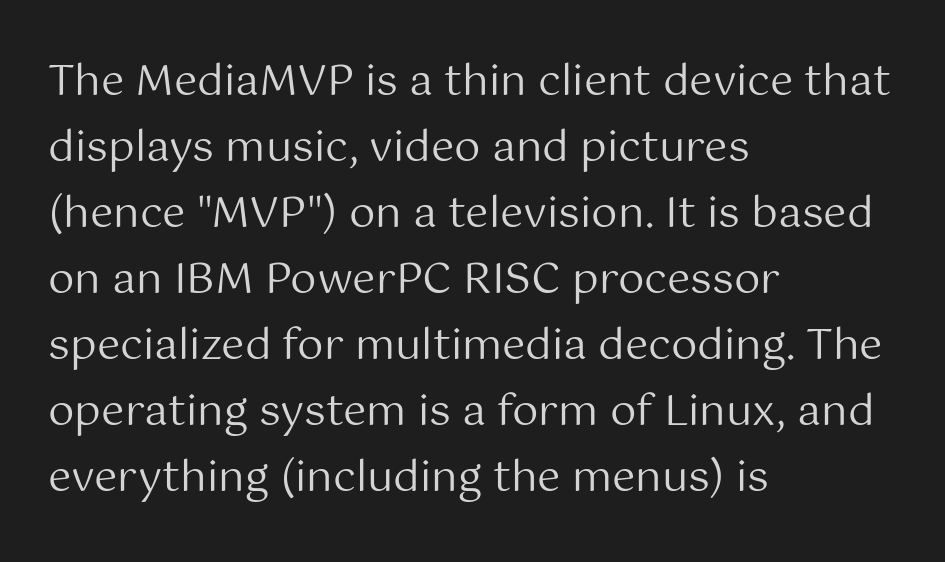
Summary of vertical rhythm: regular, with standard interline spacing. Rendered with straight, roman letterforms. Nothing unusual about the tracking: characters are spaced as the font intends. Serifs: no, the terminals of the letterforms are clean. The passage shown is typed in a proportional face where columns would drift. Unmarked baselines from the first word to the last.
